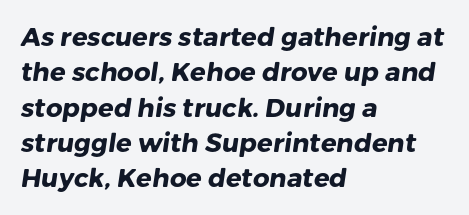
Q: Is the text bold? A: Yes.
Q: Is the text underlined? A: No.
Q: How is the paragraph aligned? A: Left-aligned.
Q: Is the spacing between letters normal or unusually wide? A: Normal.
Q: Is the spacing between lines tight, normal or loose? A: Normal.
